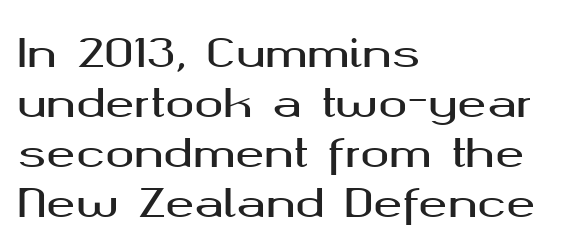
Q: Is the text italic (slanted)? A: No, it is upright.
Q: Is the typeface a serif or a sans-serif typeface? A: Sans-serif.
Q: Is the text underlined? A: No.
Q: How is the paragraph aligned? A: Left-aligned.
Q: Is the spacing between letters normal or unusually wide? A: Normal.
Q: Is the spacing between lines tight, normal or loose? A: Normal.
Q: Width (condensed, normal, or wide)? A: Wide.
Q: Stroke contrast? A: Medium.
Q: x-height? A: Medium.
Q: Monospaced? A: No.
